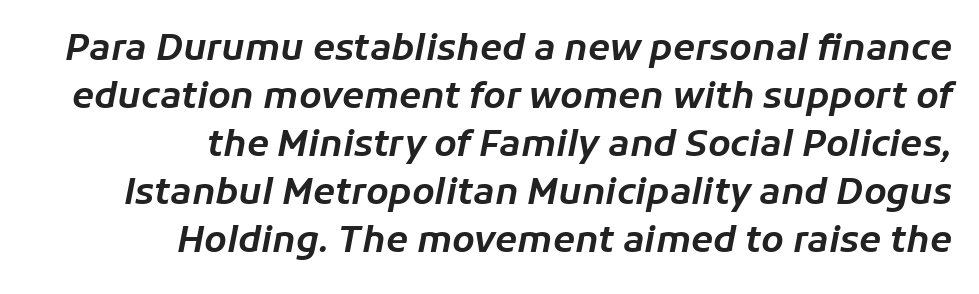
{"italic": "yes", "lean": "right", "slant_degrees": 11, "width": "normal", "stroke_contrast": "low", "x_height": "medium", "monospaced": "no", "underline": "no", "align": "right", "line_spacing": "normal", "line_spacing_ratio": 1.33, "letter_spacing": "normal", "letter_spacing_em": 0.0, "glyph_px": 36}
